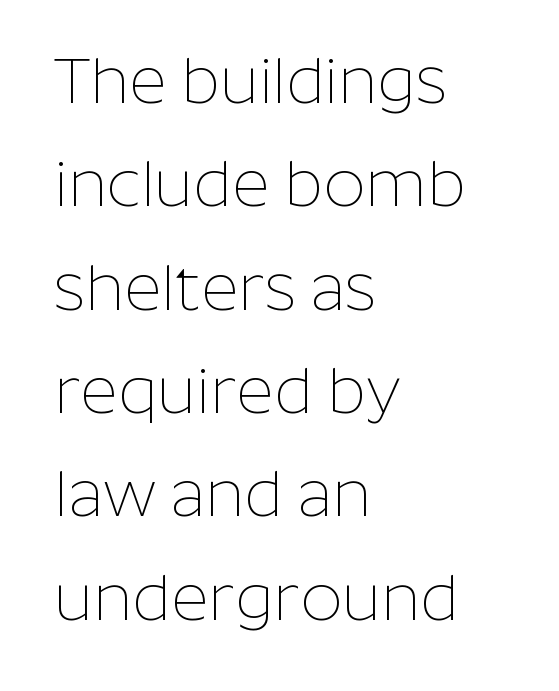
Q: Is the text bold? A: No.
Q: Is the text italic (slanted)? A: No, it is upright.
Q: Is the typeface a serif or a sans-serif typeface? A: Sans-serif.
Q: Is the text underlined? A: No.
Q: How is the paragraph aligned? A: Left-aligned.
Q: Is the spacing between letters normal or unusually wide? A: Normal.
Q: Is the spacing between lines tight, normal or loose? A: Normal.
Q: Width (condensed, normal, or wide)? A: Normal.
Q: Stroke contrast? A: Low.
Q: x-height? A: Medium.
Q: Monospaced? A: No.
